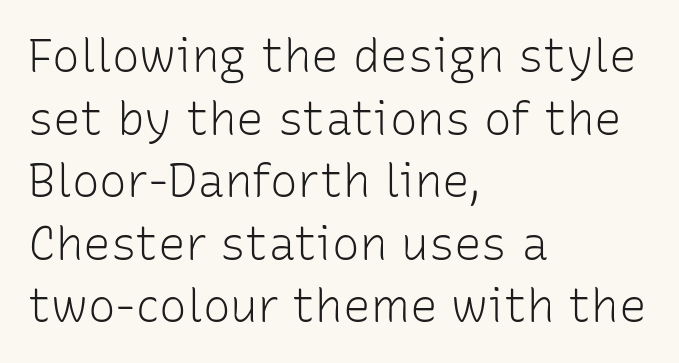
The glyphs in this specimen are sans serif. Posture: straight, roman, zero tilt. No chunkiness to these letters — they're not bold. The paragraph shown leans on its left margin.
